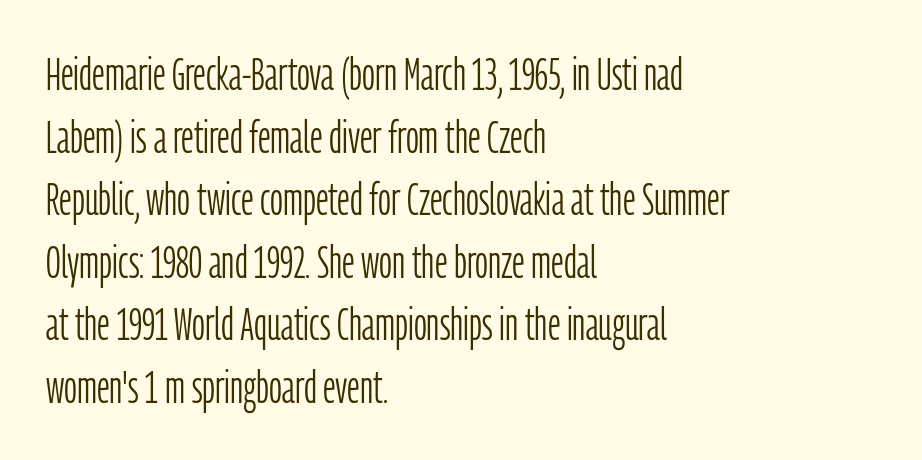
{"serif": "no", "italic": "no", "bold": "no", "weight": "light", "width": "condensed", "stroke_contrast": "low", "x_height": "medium", "monospaced": "no", "underline": "no", "align": "left", "line_spacing": "normal", "line_spacing_ratio": 1.39, "letter_spacing": "normal", "letter_spacing_em": 0.0, "glyph_px": 45}
